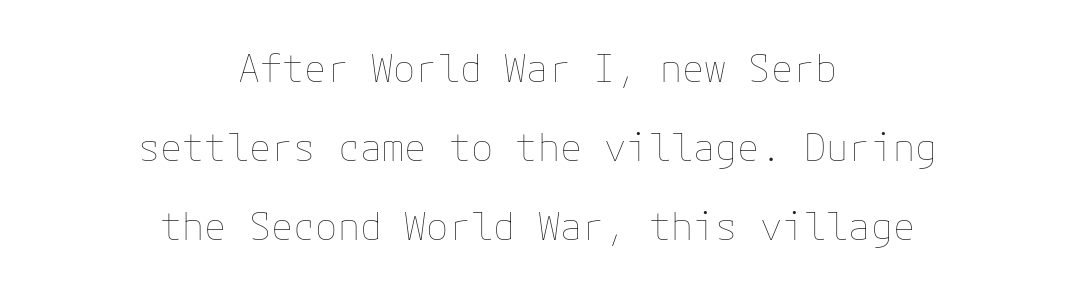
Q: Is the text bold? A: No.
Q: Is the text italic (slanted)? A: No, it is upright.
Q: Is the text underlined? A: No.
Q: How is the paragraph aligned? A: Centered.
Q: Is the spacing between letters normal or unusually wide? A: Normal.
Q: Is the spacing between lines tight, normal or loose? A: Loose.
Q: Width (condensed, normal, or wide)? A: Normal.
Q: Stroke contrast? A: Low.
Q: x-height? A: Medium.
